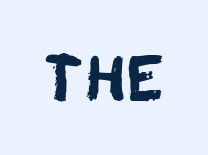
The image shows 62 px sans-serif type; set normal letter spacing, not underlined; low stroke contrast and a large x-height.
